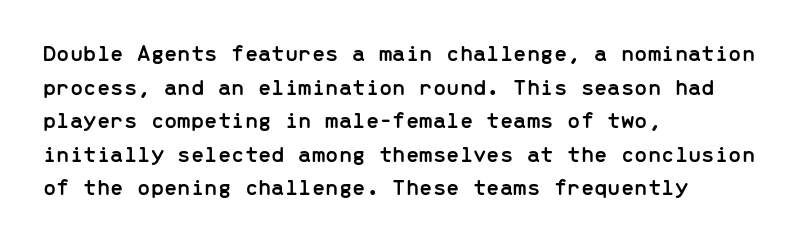
Q: Is the text italic (slanted)? A: No, it is upright.
Q: Is the text underlined? A: No.
Q: How is the paragraph aligned? A: Left-aligned.
Q: Is the spacing between letters normal or unusually wide? A: Normal.
Q: Is the spacing between lines tight, normal or loose? A: Normal.
